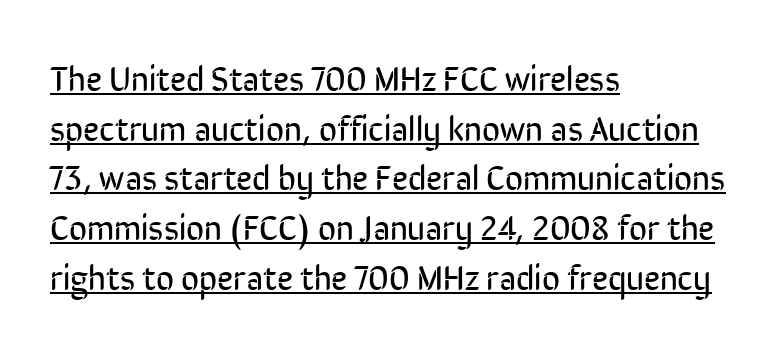
A typesetter would call this proportional, since set widths differ per character. Is the type heavy? It reads as light-to-regular instead. Reading down the block, your eye returns to a fixed left position each line. Inter-character spacing is left at the font's built-in metrics. In terms of leading, this rendering sits right in the middle.
